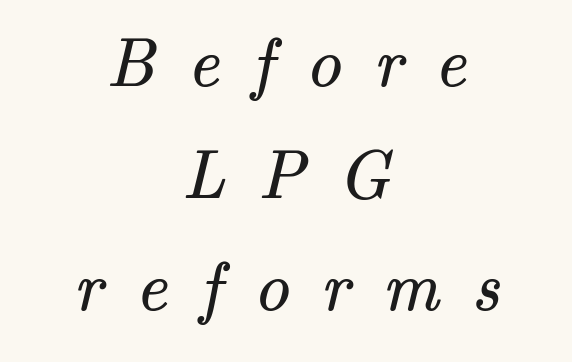
The image shows 69 px regular-weight serif type; set centered, normal line spacing (1.62x), unusually wide letter spacing (+0.47 em), not underlined; medium stroke contrast and a small x-height.
